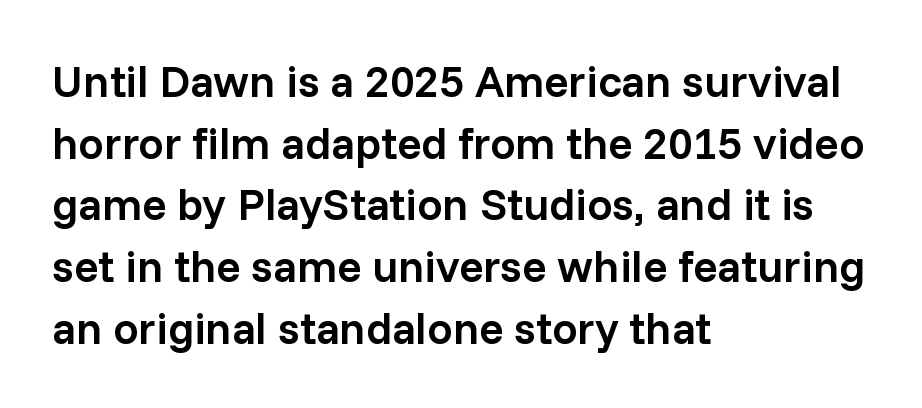
The image shows 45 px semibold sans-serif type, upright; set left-aligned, normal line spacing (1.37x), normal letter spacing, not underlined; low stroke contrast and a medium x-height.
